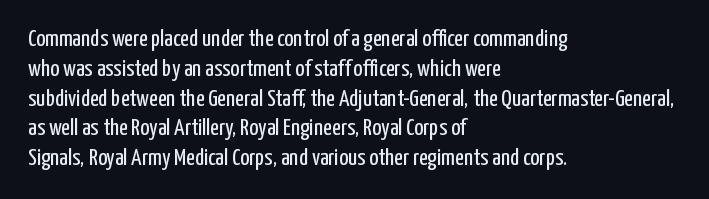
If you drew a line through each stem, it would be perfectly vertical. Tracking value appears to be zero — textbook default spacing. The rag falls on the right side of this text block. The face looks like a standard text weight, possibly lighter. The string is rendered with underlining switched off.
